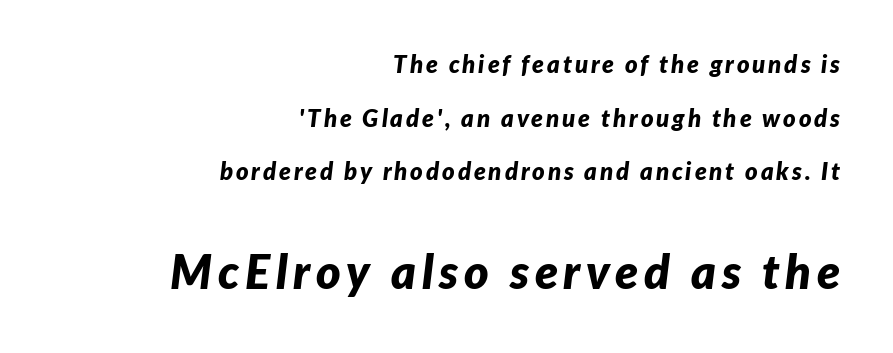
The image shows 47 px bold type, italic (leaning right); set right-aligned, loose line spacing (2.23x), not underlined; the second (bottom) block is 1.96x larger; low stroke contrast and a medium x-height.
